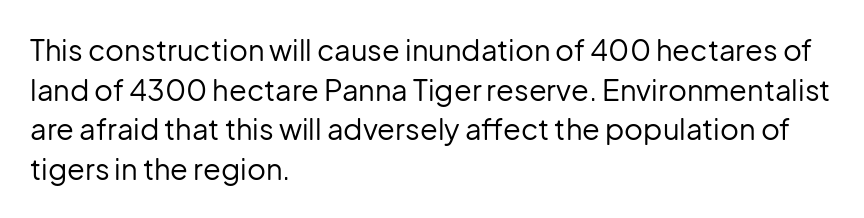
Q: Is the text bold? A: No.
Q: Is the text italic (slanted)? A: No, it is upright.
Q: Is the typeface a serif or a sans-serif typeface? A: Sans-serif.
Q: Is the text underlined? A: No.
Q: How is the paragraph aligned? A: Left-aligned.
Q: Is the spacing between letters normal or unusually wide? A: Normal.
Q: Is the spacing between lines tight, normal or loose? A: Normal.
Q: Width (condensed, normal, or wide)? A: Normal.
Q: Stroke contrast? A: Low.
Q: x-height? A: Medium.
Q: Monospaced? A: No.
